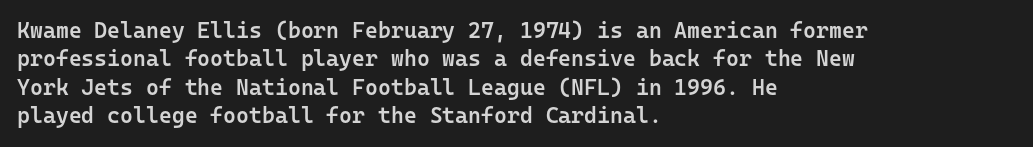
{"italic": "no", "bold": "semi", "underline": "no", "align": "left", "line_spacing": "normal", "line_spacing_ratio": 1.29, "letter_spacing": "normal", "letter_spacing_em": 0.0, "glyph_px": 22}
